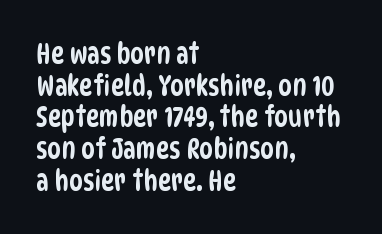
Q: Is the typeface a serif or a sans-serif typeface? A: Sans-serif.
Q: Is the text underlined? A: No.
Q: How is the paragraph aligned? A: Left-aligned.
Q: Is the spacing between letters normal or unusually wide? A: Normal.
Q: Is the spacing between lines tight, normal or loose? A: Tight.
Q: Width (condensed, normal, or wide)? A: Condensed.
Q: Stroke contrast? A: Low.
Q: x-height? A: Large.
Q: Monospaced? A: No.
